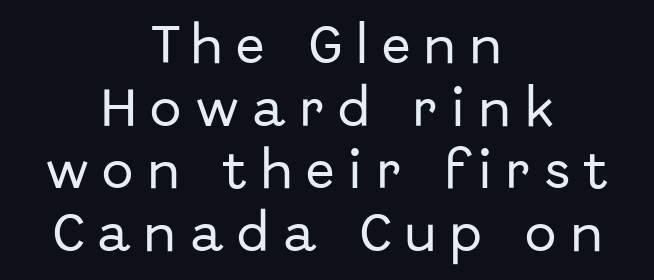
The block of text has a typical density, with ordinary space between rows. In terms of posture, this sample is upright. Character widths vary here, with narrow letters taking less room than wide ones. Loose tracking; the words dissolve into strings of separated letters.
